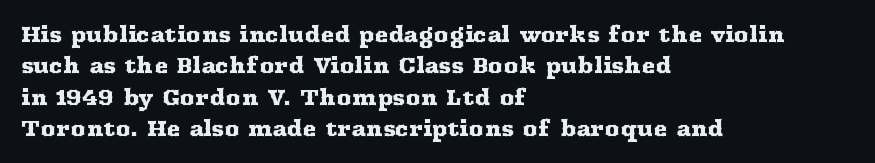
{"italic": "no", "underline": "no", "align": "left", "line_spacing": "normal", "line_spacing_ratio": 1.49, "letter_spacing": "normal", "letter_spacing_em": 0.0, "glyph_px": 21}
